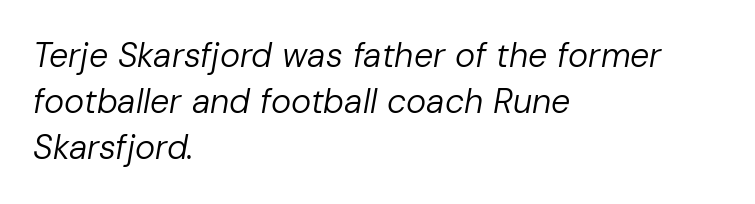
Slant detected: the letters are inclined. Horizontal alignment here is leftward, the default for most running prose. The block of text has a typical density, with ordinary space between rows. The strokes are not fattened; the text isn't bold. Each word holds together tightly as a unit, with standard inter-letter gaps.
